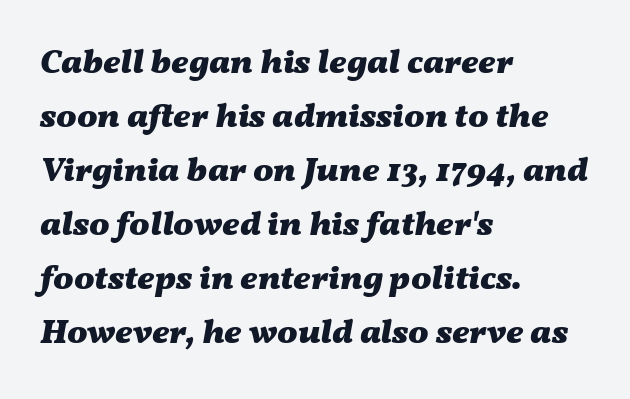
The image shows 34 px heavy, wide type, italic (leaning right); set left-aligned, normal line spacing (1.59x), normal letter spacing, not underlined; medium stroke contrast and a medium x-height.
